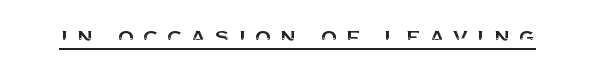
The image shows 27 px text type, upright; set unusually wide letter spacing (+0.29 em), underlined.
